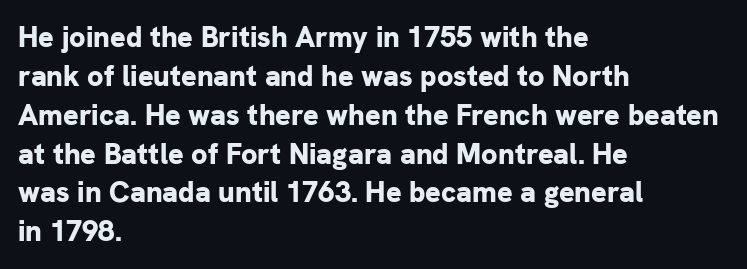
Q: Is the text bold? A: Yes.
Q: Is the text italic (slanted)? A: No, it is upright.
Q: Is the typeface a serif or a sans-serif typeface? A: Sans-serif.
Q: Is the text underlined? A: No.
Q: How is the paragraph aligned? A: Left-aligned.
Q: Is the spacing between letters normal or unusually wide? A: Normal.
Q: Is the spacing between lines tight, normal or loose? A: Normal.
Q: Width (condensed, normal, or wide)? A: Normal.
Q: Stroke contrast? A: Low.
Q: x-height? A: Medium.
Q: Monospaced? A: No.
